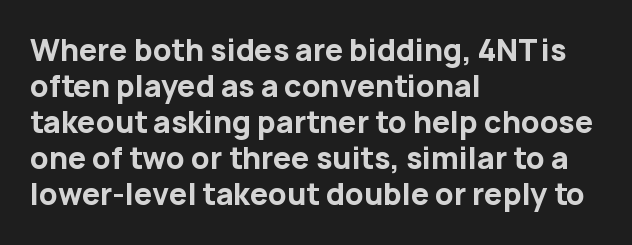
Q: Is the text bold? A: Yes.
Q: Is the text italic (slanted)? A: No, it is upright.
Q: Is the typeface a serif or a sans-serif typeface? A: Sans-serif.
Q: Is the text underlined? A: No.
Q: How is the paragraph aligned? A: Left-aligned.
Q: Is the spacing between letters normal or unusually wide? A: Normal.
Q: Width (condensed, normal, or wide)? A: Normal.
Q: Stroke contrast? A: Low.
Q: x-height? A: Medium.
Q: Monospaced? A: No.
